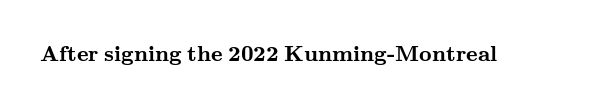
Q: Is the text bold? A: Yes.
Q: Is the text italic (slanted)? A: No, it is upright.
Q: Is the text underlined? A: No.
Q: Is the spacing between letters normal or unusually wide? A: Normal.
